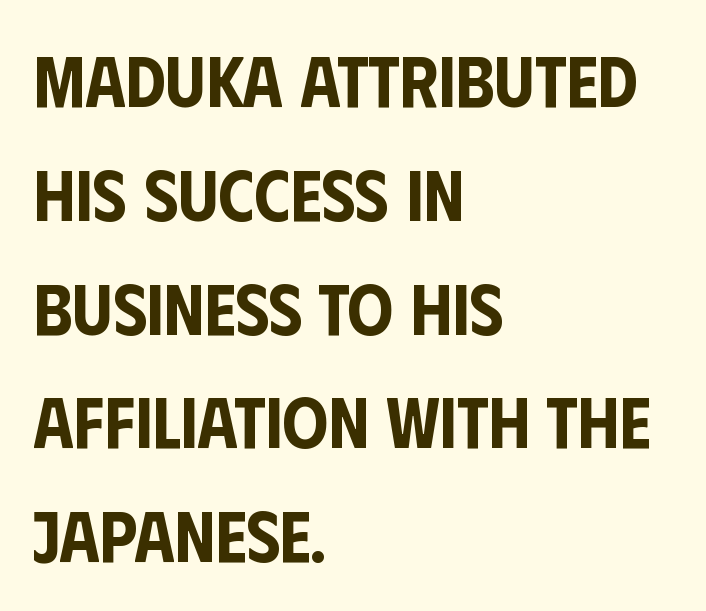
Q: Is the text italic (slanted)? A: No, it is upright.
Q: Is the typeface a serif or a sans-serif typeface? A: Sans-serif.
Q: Is the text underlined? A: No.
Q: How is the paragraph aligned? A: Left-aligned.
Q: Is the spacing between letters normal or unusually wide? A: Normal.
Q: Is the spacing between lines tight, normal or loose? A: Normal.
Q: Width (condensed, normal, or wide)? A: Condensed.
Q: Stroke contrast? A: Low.
Q: x-height? A: Large.
Q: Monospaced? A: No.
